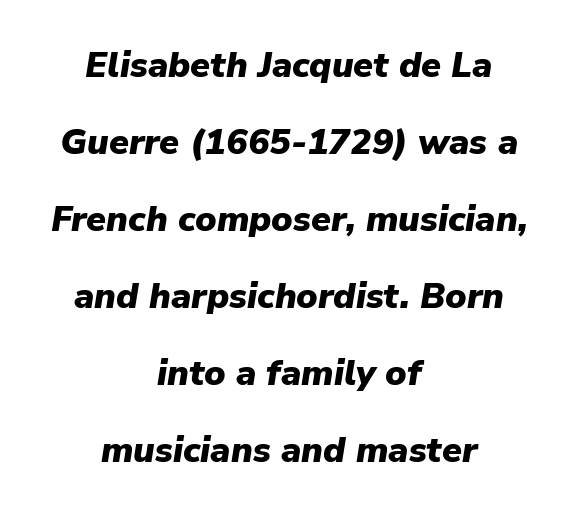
Q: Is the text bold? A: Yes.
Q: Is the text italic (slanted)? A: Yes, it leans right by about 9 degrees.
Q: Is the text underlined? A: No.
Q: How is the paragraph aligned? A: Centered.
Q: Is the spacing between letters normal or unusually wide? A: Normal.
Q: Is the spacing between lines tight, normal or loose? A: Loose.
Q: Width (condensed, normal, or wide)? A: Normal.
Q: Stroke contrast? A: Low.
Q: x-height? A: Medium.
Q: Monospaced? A: No.
